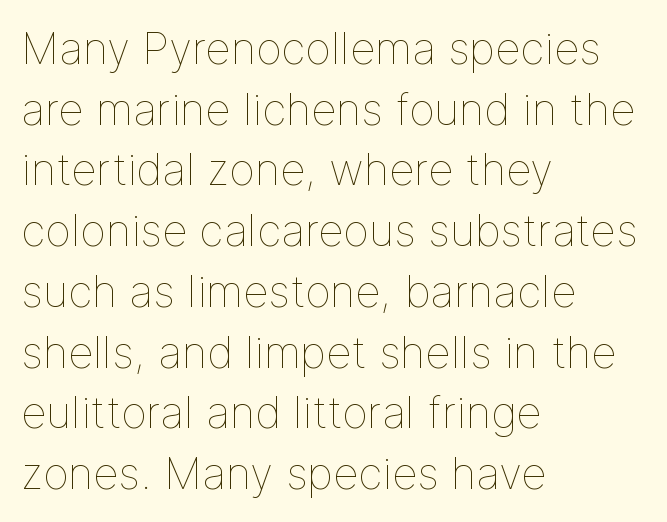
Baseline-to-baseline distance is the conventional proportion of letter height. Spacing verdict: proportional, widths tailored to each character. Leftover space on each line is placed entirely after the last word. The strokes are not fattened; the text isn't bold.
